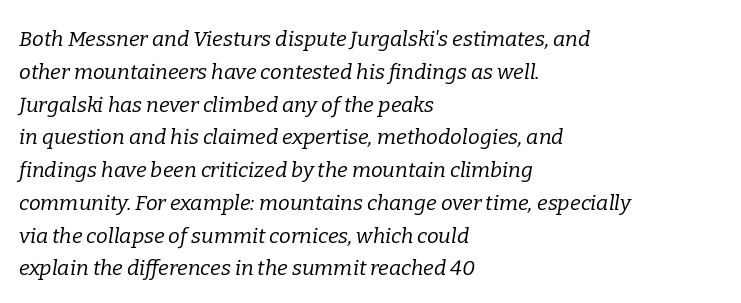
Line starts are locked; line ends wander. Default kerning and tracking; the words read as compact shapes. One glance says typical: line gaps are just what's usual. A typesetter would mark this as italic.
